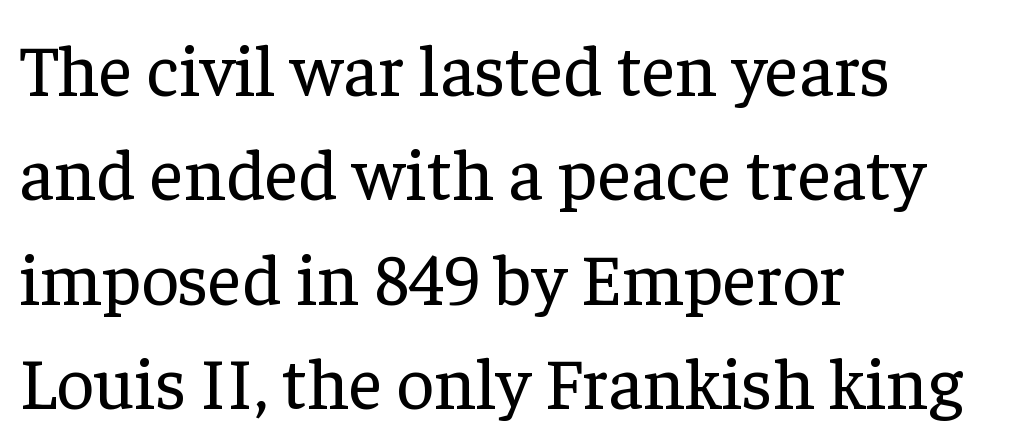
Q: Is the text bold? A: No.
Q: Is the text italic (slanted)? A: No, it is upright.
Q: Is the typeface a serif or a sans-serif typeface? A: Serif.
Q: Is the text underlined? A: No.
Q: How is the paragraph aligned? A: Left-aligned.
Q: Is the spacing between letters normal or unusually wide? A: Normal.
Q: Is the spacing between lines tight, normal or loose? A: Normal.
Q: Width (condensed, normal, or wide)? A: Normal.
Q: Stroke contrast? A: Low.
Q: x-height? A: Medium.
Q: Monospaced? A: No.
